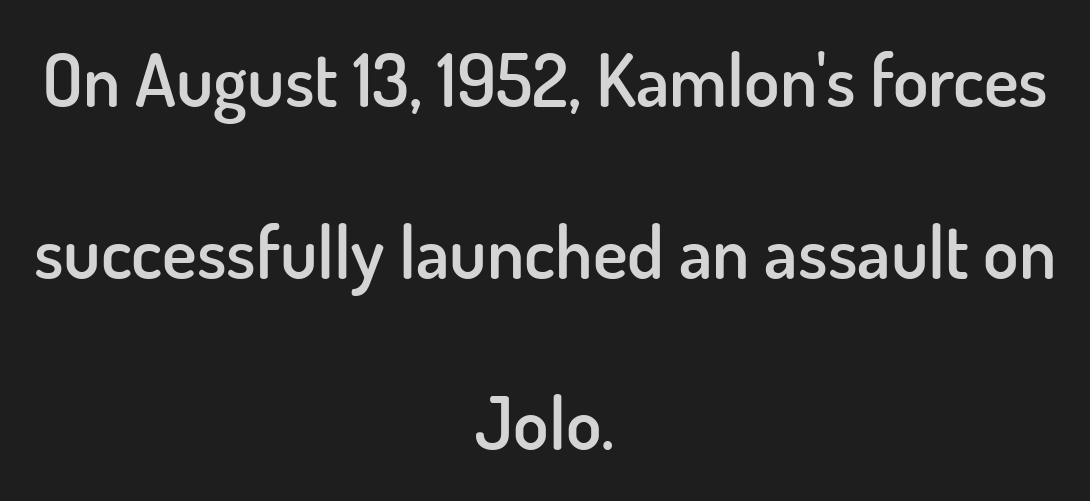
The image shows 73 px semibold sans-serif type, upright; set centered, loose line spacing (2.35x), normal letter spacing, not underlined; low stroke contrast and a small x-height.
